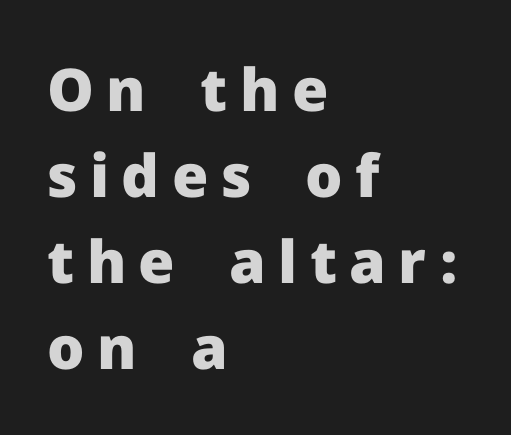
The image shows 59 px heavy sans-serif type, upright; set left-aligned, normal line spacing (1.46x), unusually wide letter spacing (+0.21 em), not underlined; low stroke contrast and a medium x-height.
